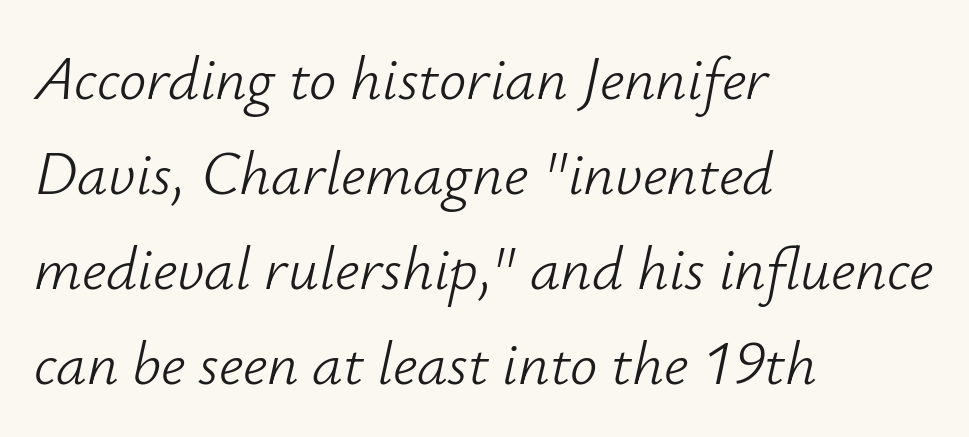
Q: Is the text bold? A: No.
Q: Is the text italic (slanted)? A: Yes, it leans right by about 12 degrees.
Q: Is the text underlined? A: No.
Q: How is the paragraph aligned? A: Left-aligned.
Q: Is the spacing between letters normal or unusually wide? A: Normal.
Q: Is the spacing between lines tight, normal or loose? A: Normal.
Q: Width (condensed, normal, or wide)? A: Normal.
Q: Stroke contrast? A: Low.
Q: x-height? A: Small.
Q: Monospaced? A: No.
